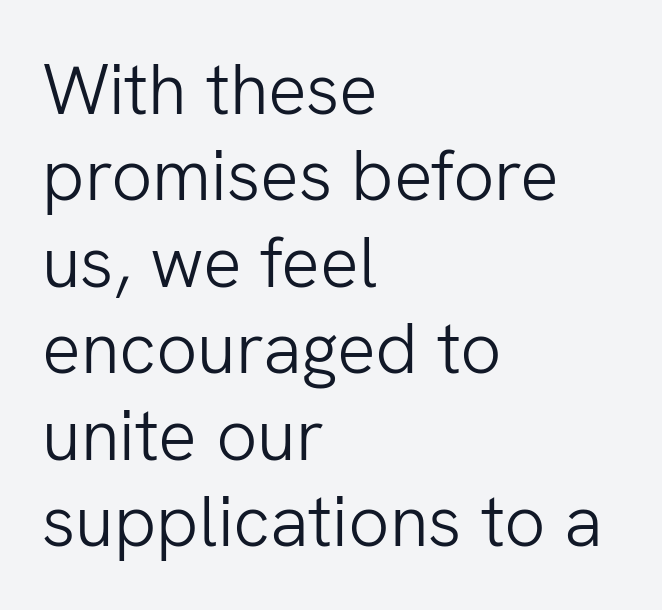
The letters stand upright; this is a roman face. The rag falls on the right side of this text block. The words here are not underlined. Font category for this specimen: sans-serif. Counters stay open thanks to moderate or lighter strokes.
